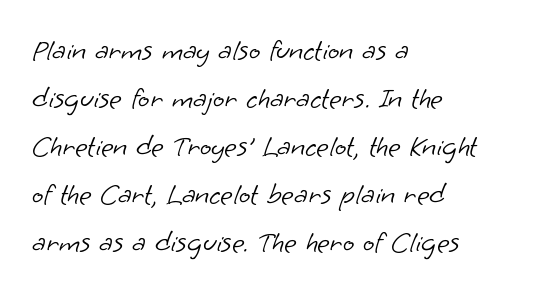
The image shows 30 px light sans-serif type; set left-aligned, normal line spacing (1.6x), normal letter spacing, not underlined; low stroke contrast and a small x-height.
